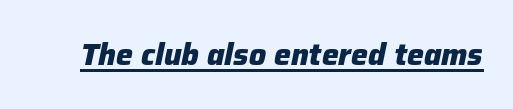
Q: Is the text bold? A: Yes.
Q: Is the text italic (slanted)? A: Yes, it leans right by about 12 degrees.
Q: Is the text underlined? A: Yes.
Q: Is the spacing between letters normal or unusually wide? A: Normal.
Q: Width (condensed, normal, or wide)? A: Normal.
Q: Stroke contrast? A: Low.
Q: x-height? A: Medium.
Q: Monospaced? A: No.
